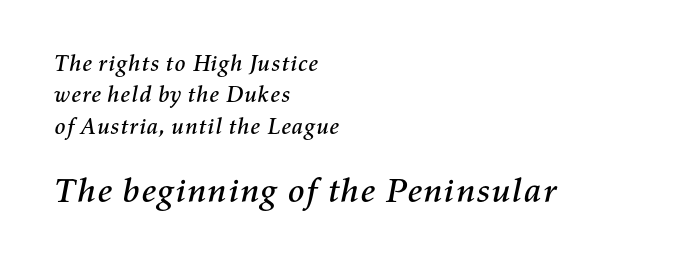
Q: Is the text italic (slanted)? A: Yes, it leans right by about 11 degrees.
Q: Is the text underlined? A: No.
Q: How is the paragraph aligned? A: Left-aligned.
Q: Is the spacing between letters normal or unusually wide? A: Normal.
Q: Is the spacing between lines tight, normal or loose? A: Normal.
Q: Which block of text is set in a larger size, the first (top) or the second (bottom)? A: The second (bottom) one.
Q: Width (condensed, normal, or wide)? A: Normal.
Q: Stroke contrast? A: Medium.
Q: x-height? A: Medium.
Q: Monospaced? A: No.
